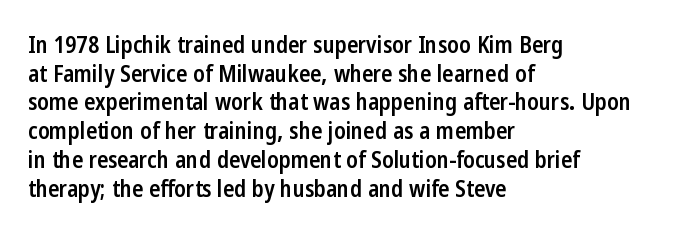
{"italic": "no", "bold": "semi", "underline": "no", "align": "left", "line_spacing": "normal", "line_spacing_ratio": 1.25, "letter_spacing": "normal", "letter_spacing_em": 0.0, "glyph_px": 23}
